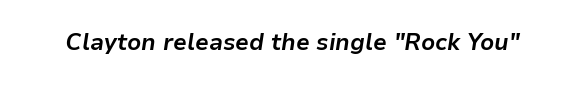
Set as a true bold cut, around the 700 mark. A typesetter would mark this as italic. Anything drawn beneath the words? Only blank space. Default kerning and tracking; the words read as compact shapes.
